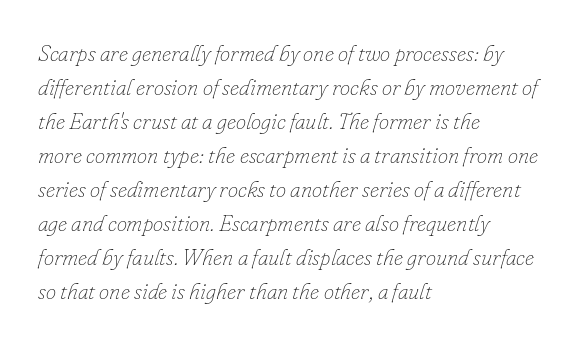
{"italic": "yes", "lean": "right", "slant_degrees": 16, "bold": "no", "underline": "no", "align": "left", "line_spacing": "normal", "line_spacing_ratio": 1.48, "letter_spacing": "normal", "letter_spacing_em": 0.0, "glyph_px": 23}
